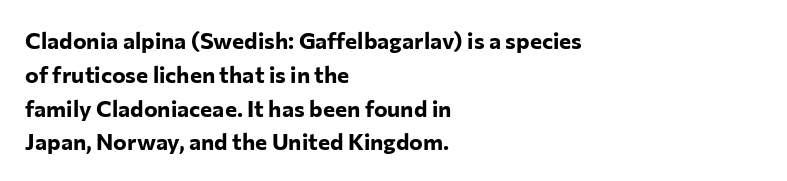
The image shows 23 px bold type, upright; set left-aligned, normal line spacing (1.47x), normal letter spacing, not underlined.
